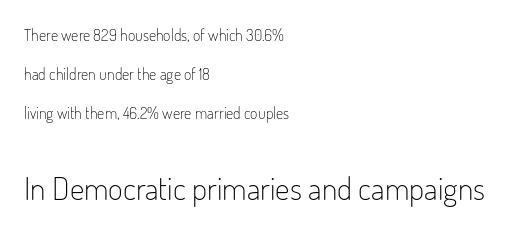
{"serif": "no", "italic": "no", "bold": "no", "weight": "light", "width": "condensed", "stroke_contrast": "low", "x_height": "small", "monospaced": "no", "underline": "no", "align": "left", "line_spacing": "loose", "line_spacing_ratio": 2.44, "letter_spacing": "normal", "letter_spacing_em": 0.0, "larger_block": "second", "size_ratio": 2.0, "glyph_px": 32}
